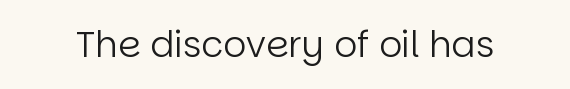
The lettering holds an erect, upright posture throughout. Character widths vary here, with narrow letters taking less room than wide ones. Honestly, the letter spacing is just normal — you wouldn't notice it. A clean baseline with only descenders dipping below it. Nothing sits at the stroke ends, so this counts as sans-serif.
